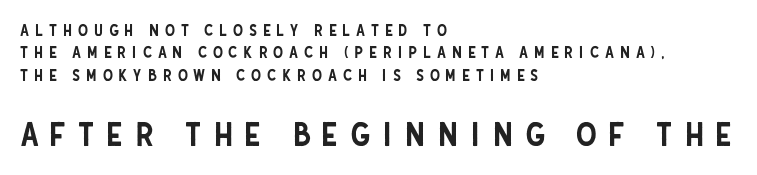
The image shows 33 px condensed sans-serif type, upright; set left-aligned, normal line spacing (1.4x), unusually wide letter spacing (+0.36 em), not underlined; the second (bottom) block is 2.06x larger; low stroke contrast and a large x-height.
